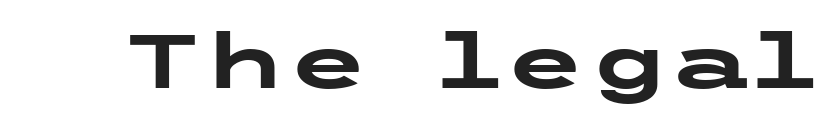
{"serif": "no", "italic": "no", "bold": "yes", "weight": "heavy", "width": "wide", "stroke_contrast": "low", "x_height": "medium", "underline": "no", "letter_spacing": "normal", "letter_spacing_em": 0.0, "glyph_px": 75}
